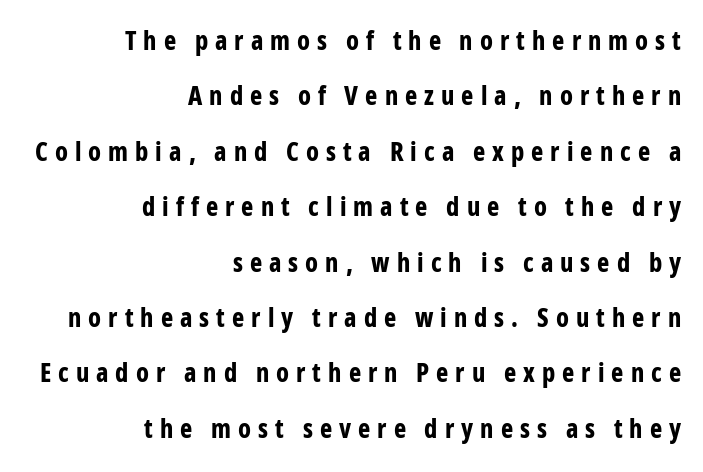
This rendering features lettering with no underline. The designer dialed line spacing up above the default. If you drew a ruler down the right edge, every line would touch it. Ascenders rise straight up at ninety degrees.
